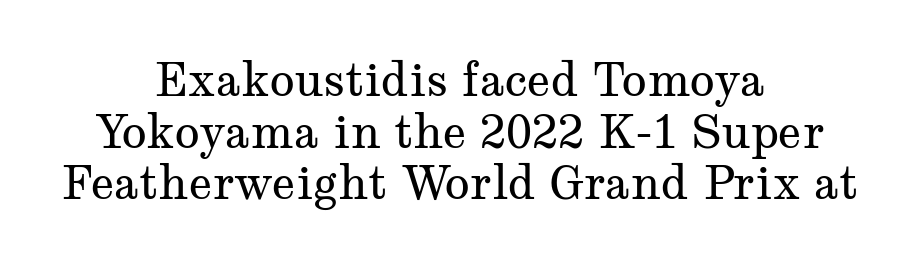
The image shows 46 px regular-weight, wide serif type, upright; set centered, tight line spacing (1.12x), normal letter spacing, not underlined; medium stroke contrast and a medium x-height.
